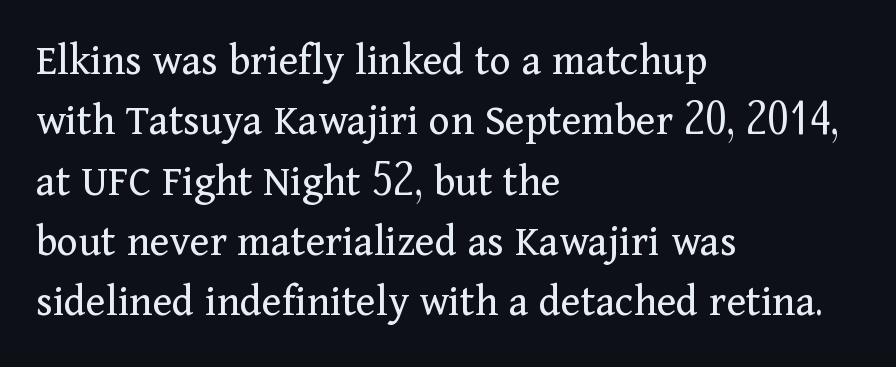
{"serif": "yes", "italic": "no", "bold": "no", "weight": "regular", "width": "normal", "stroke_contrast": "medium", "x_height": "medium", "monospaced": "no", "underline": "no", "align": "left", "line_spacing": "normal", "line_spacing_ratio": 1.34, "letter_spacing": "normal", "letter_spacing_em": 0.0, "glyph_px": 45}
